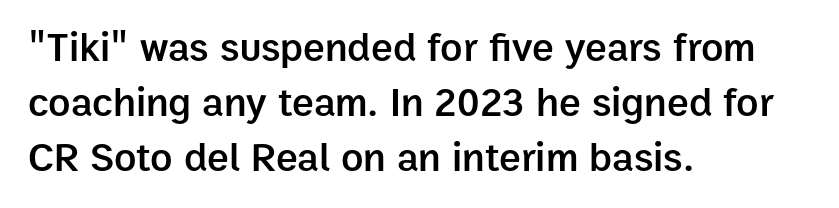
Q: Is the text bold? A: Semi-bold.
Q: Is the text italic (slanted)? A: No, it is upright.
Q: Is the typeface a serif or a sans-serif typeface? A: Sans-serif.
Q: Is the text underlined? A: No.
Q: How is the paragraph aligned? A: Left-aligned.
Q: Is the spacing between letters normal or unusually wide? A: Normal.
Q: Is the spacing between lines tight, normal or loose? A: Normal.
Q: Width (condensed, normal, or wide)? A: Normal.
Q: Stroke contrast? A: Low.
Q: x-height? A: Medium.
Q: Monospaced? A: No.
